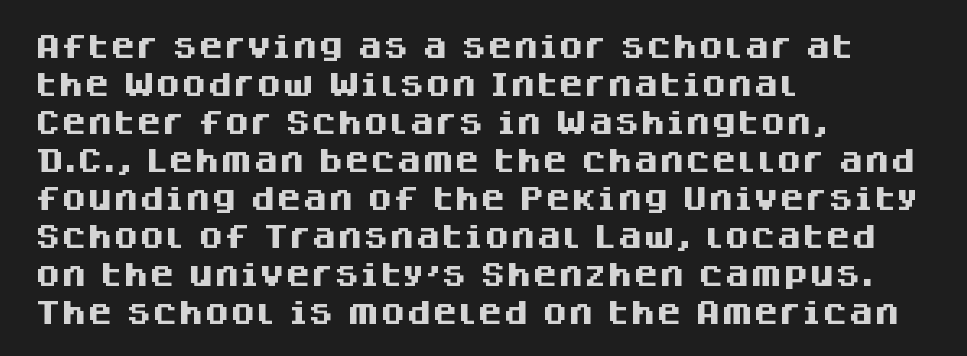
Q: Is the text bold? A: Yes.
Q: Is the text italic (slanted)? A: No, it is upright.
Q: Is the text underlined? A: No.
Q: How is the paragraph aligned? A: Left-aligned.
Q: Is the spacing between letters normal or unusually wide? A: Normal.
Q: Is the spacing between lines tight, normal or loose? A: Normal.
